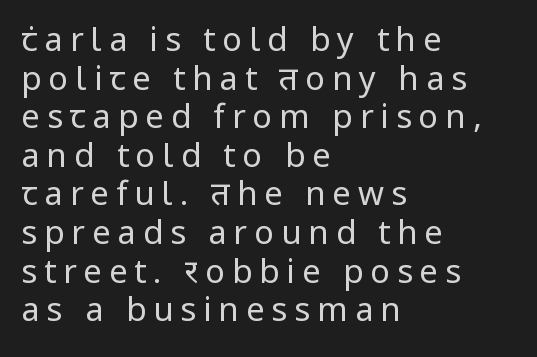
{"serif": "no", "italic": "no", "bold": "no", "weight": "regular", "width": "normal", "stroke_contrast": "low", "x_height": "medium", "monospaced": "no", "underline": "no", "align": "left", "line_spacing_ratio": 1.17, "letter_spacing": "wide", "letter_spacing_em": 0.21, "glyph_px": 33}
